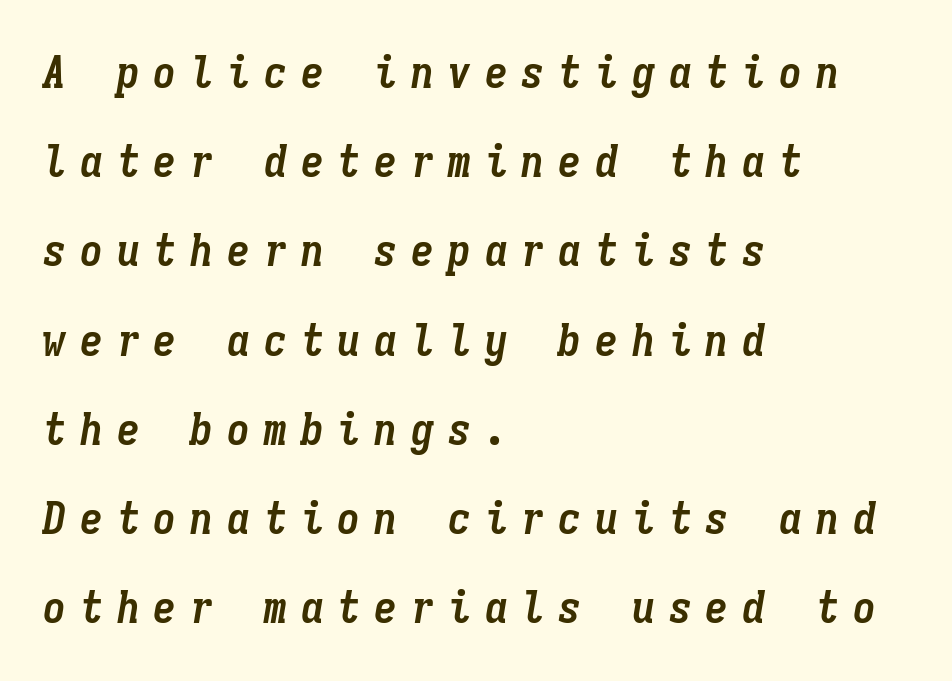
Q: Is the text bold? A: Yes.
Q: Is the text italic (slanted)? A: Yes, it leans right by about 9 degrees.
Q: Is the text underlined? A: No.
Q: How is the paragraph aligned? A: Left-aligned.
Q: Is the spacing between letters normal or unusually wide? A: Unusually wide.
Q: Is the spacing between lines tight, normal or loose? A: Loose.
Q: Width (condensed, normal, or wide)? A: Condensed.
Q: Stroke contrast? A: Low.
Q: x-height? A: Medium.
Q: Monospaced? A: Yes.
